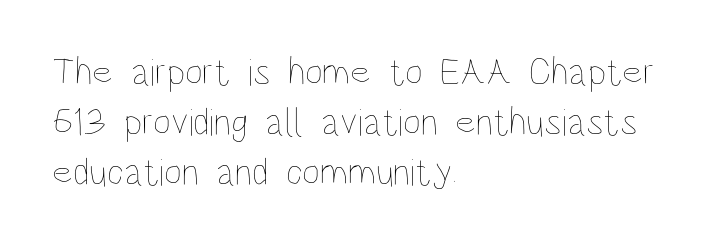
{"italic": "no", "bold": "no", "weight": "thin", "width": "condensed", "stroke_contrast": "low", "x_height": "large", "monospaced": "no", "underline": "no", "align": "left", "line_spacing": "normal", "line_spacing_ratio": 1.28, "letter_spacing": "normal", "letter_spacing_em": 0.0, "glyph_px": 39}
